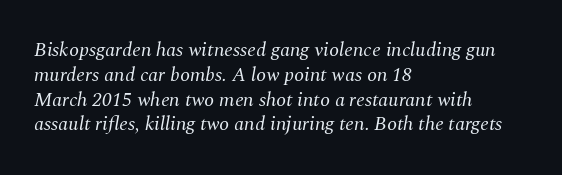
{"italic": "yes", "lean": "right", "slant_degrees": 10, "bold": "no", "underline": "no", "align": "left", "line_spacing_ratio": 1.24, "letter_spacing": "normal", "letter_spacing_em": 0.0, "glyph_px": 20}
